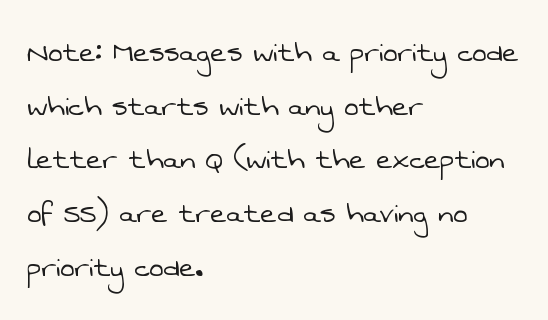
The image shows 34 px light sans-serif type; set left-aligned, normal line spacing (1.58x), normal letter spacing, not underlined; low stroke contrast and a medium x-height.
